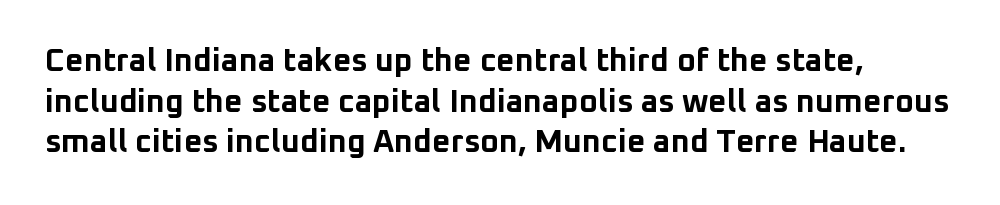
The glyphs have the mass of a bold cut. Rows of type keep a routine distance in the vertical direction. The typography opts for an upright posture over an oblique one. Varying glyph widths throughout — classic text-font behaviour. Visually the block forms a straight wall on the left and a jagged coastline on the right.
